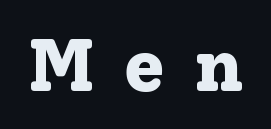
The lettering holds an erect, upright posture throughout. The glyphs in this specimen are seriffed. Substantial extra tracking has been applied to these lines. The space directly below the letters is spotless. A full-strength bold gives these letters their thick strokes. Is this a fixed-width face? No — the glyphs have proportional, varying widths.
